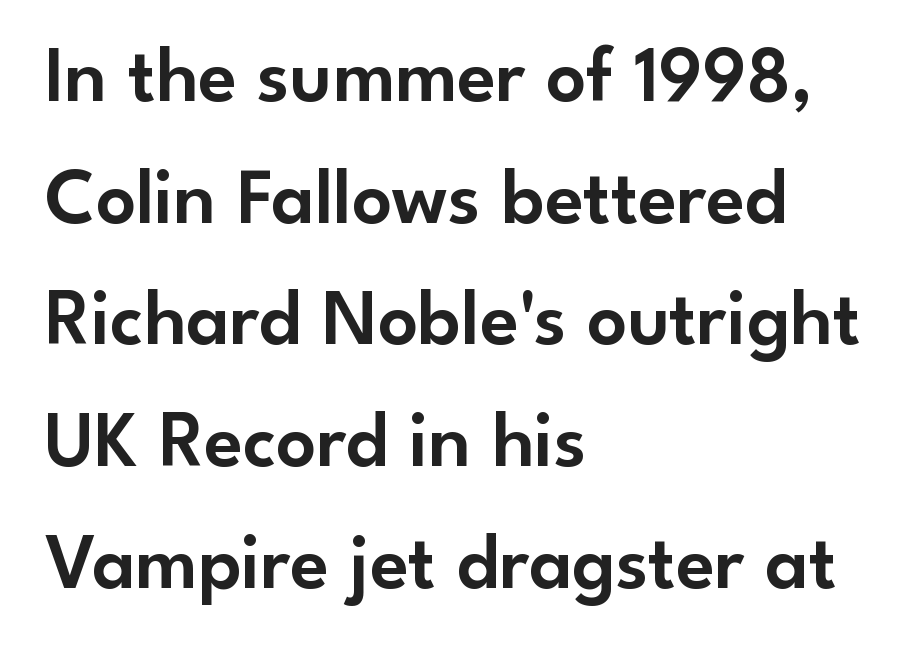
Q: Is the text italic (slanted)? A: No, it is upright.
Q: Is the typeface a serif or a sans-serif typeface? A: Sans-serif.
Q: Is the text underlined? A: No.
Q: How is the paragraph aligned? A: Left-aligned.
Q: Is the spacing between letters normal or unusually wide? A: Normal.
Q: Is the spacing between lines tight, normal or loose? A: Normal.
Q: Width (condensed, normal, or wide)? A: Normal.
Q: Stroke contrast? A: Low.
Q: x-height? A: Small.
Q: Monospaced? A: No.
